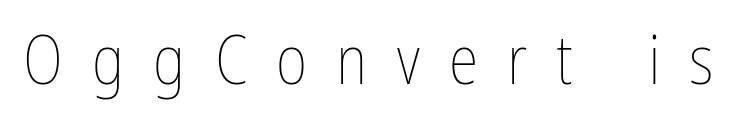
The image shows 68 px thin, condensed type, upright; set unusually wide letter spacing (+0.43 em), not underlined; low stroke contrast and a medium x-height.
